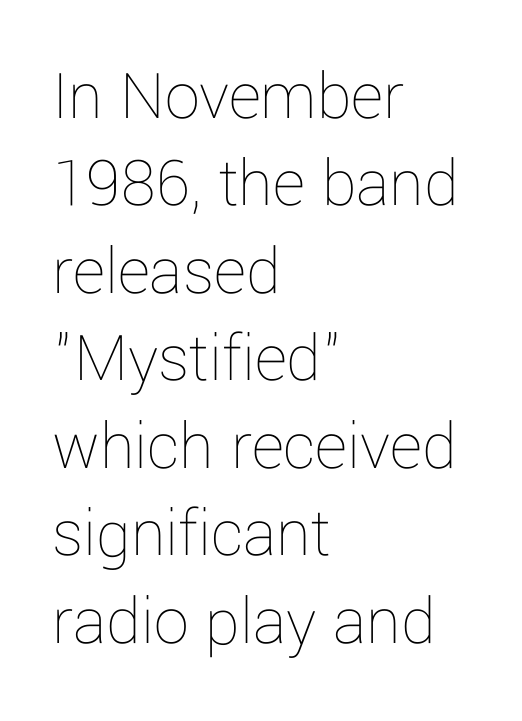
The image shows 70 px thin type, upright; set left-aligned, normal line spacing (1.25x), normal letter spacing, not underlined; low stroke contrast and a medium x-height.
